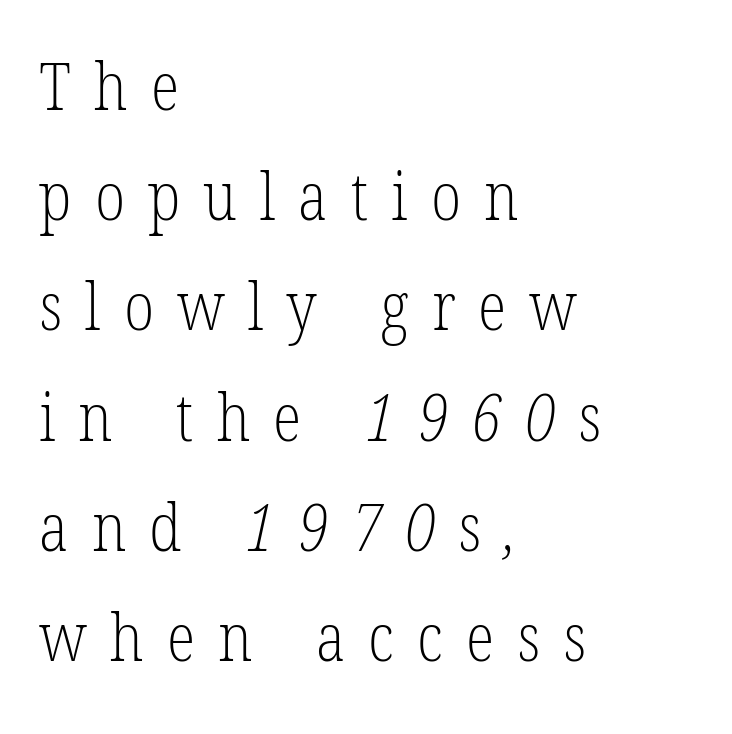
Regarding serifs, this sample has them. Descenders hang freely into open space. The rendering uses natural spacing where letterforms have individual widths. Between one letter and the next there's a generous, obvious gap. The passage shown is not bold in any degree. Is there much room between lines? A standard amount, neither cramped nor airy.
